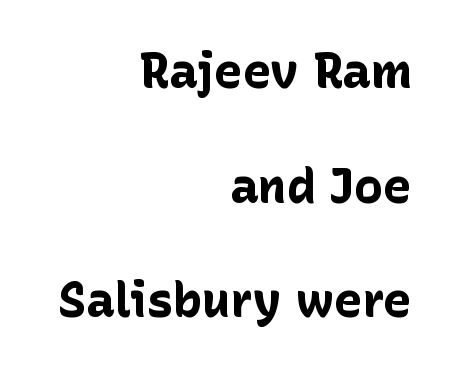
The image shows 48 px bold sans-serif type, upright; set right-aligned, loose line spacing (2.39x), normal letter spacing, not underlined; low stroke contrast and a medium x-height.
